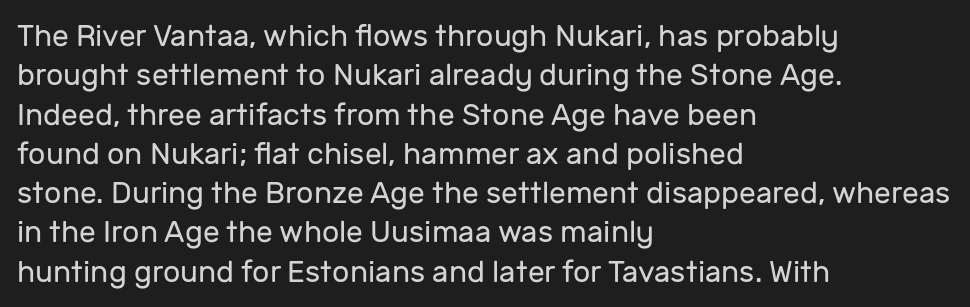
{"serif": "no", "italic": "no", "bold": "no", "weight": "regular", "width": "normal", "stroke_contrast": "low", "x_height": "medium", "monospaced": "no", "underline": "no", "align": "left", "line_spacing": "normal", "line_spacing_ratio": 1.31, "letter_spacing": "normal", "letter_spacing_em": 0.0, "glyph_px": 30}
